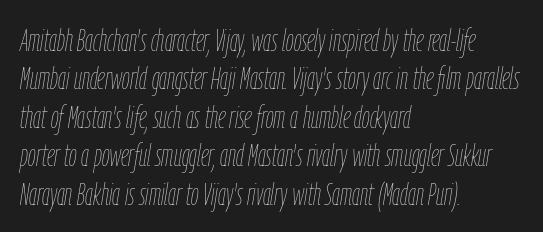
{"italic": "yes", "lean": "right", "slant_degrees": 9, "bold": "no", "weight": "thin", "width": "condensed", "stroke_contrast": "low", "x_height": "medium", "monospaced": "no", "underline": "no", "align": "left", "line_spacing_ratio": 1.24, "letter_spacing": "normal", "letter_spacing_em": 0.0, "glyph_px": 31}
